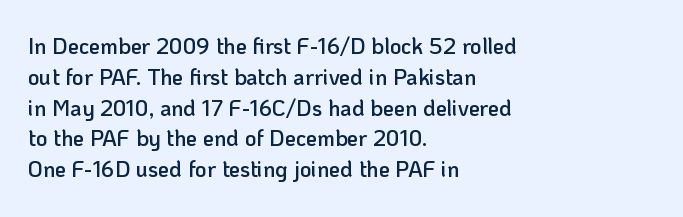
The image shows 22 px text type, upright; set left-aligned, normal line spacing (1.4x), normal letter spacing, not underlined.
